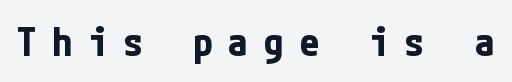
The image shows 40 px bold, condensed sans-serif type, upright; set unusually wide letter spacing (+0.38 em), not underlined; low stroke contrast and a medium x-height.
